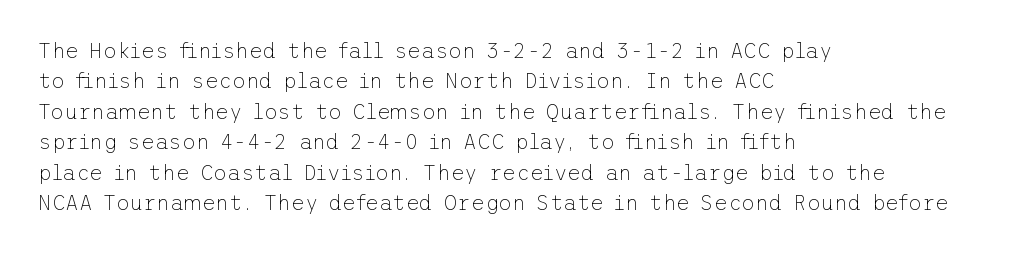
Q: Is the text bold? A: No.
Q: Is the text italic (slanted)? A: No, it is upright.
Q: Is the text underlined? A: No.
Q: How is the paragraph aligned? A: Left-aligned.
Q: Is the spacing between letters normal or unusually wide? A: Normal.
Q: Is the spacing between lines tight, normal or loose? A: Normal.
